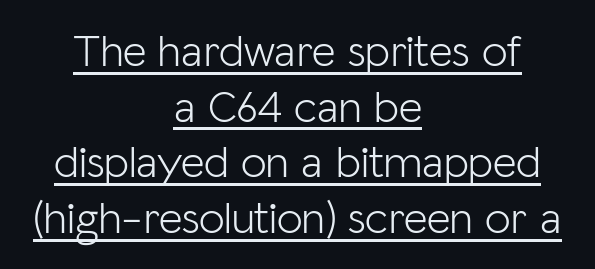
Q: Is the text bold? A: No.
Q: Is the text italic (slanted)? A: No, it is upright.
Q: Is the typeface a serif or a sans-serif typeface? A: Sans-serif.
Q: Is the text underlined? A: Yes.
Q: How is the paragraph aligned? A: Centered.
Q: Is the spacing between letters normal or unusually wide? A: Normal.
Q: Width (condensed, normal, or wide)? A: Normal.
Q: Stroke contrast? A: Low.
Q: x-height? A: Medium.
Q: Monospaced? A: No.
